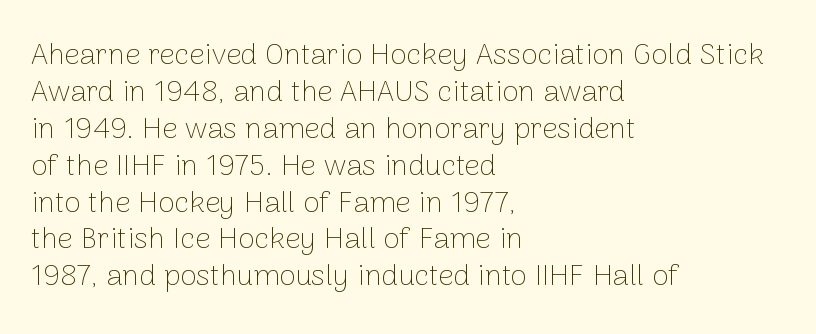
The string is rendered with underlining switched off. The rendering keeps characters at their native spacing. Horizontal alignment here is leftward, the default for most running prose. Each letter's strokes conclude bluntly, with no projecting serifs. Posture: straight, roman, zero tilt.
